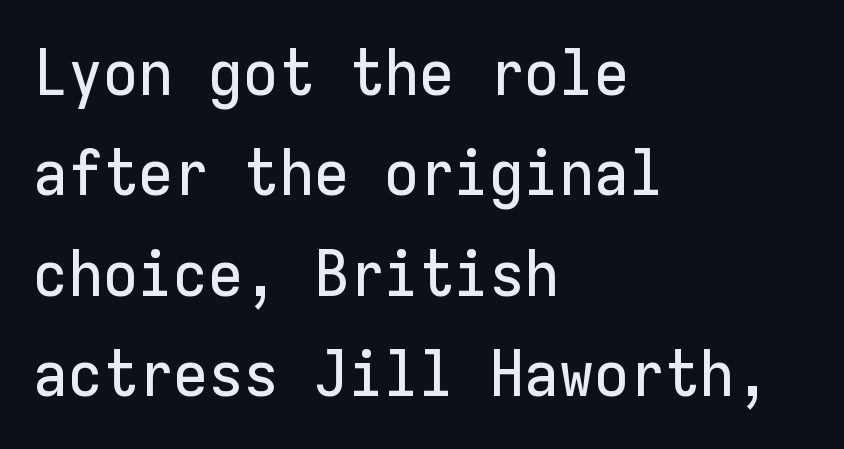
Default kerning and tracking; the words read as compact shapes. Fixed-width glyphs throughout — classic coding-font behaviour. Stroke terminals: plain, sans-serif. Honestly, there is no underline to notice here at all. Typeset ragged right — the left edge is the straight one.
